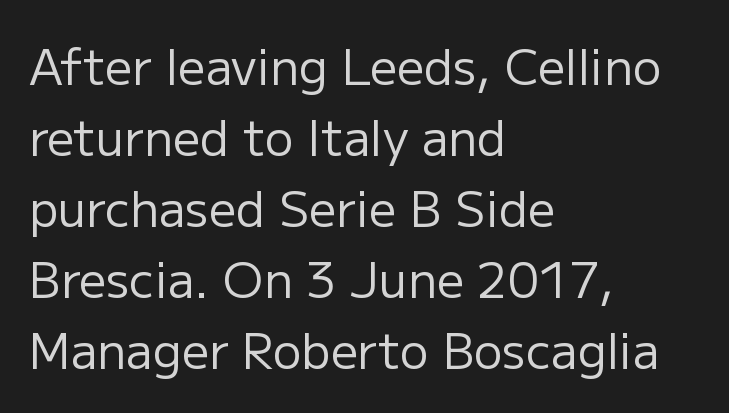
{"serif": "no", "italic": "no", "bold": "no", "weight": "regular", "width": "normal", "stroke_contrast": "low", "x_height": "medium", "monospaced": "no", "underline": "no", "align": "left", "line_spacing": "normal", "line_spacing_ratio": 1.48, "letter_spacing": "normal", "letter_spacing_em": 0.0, "glyph_px": 48}
